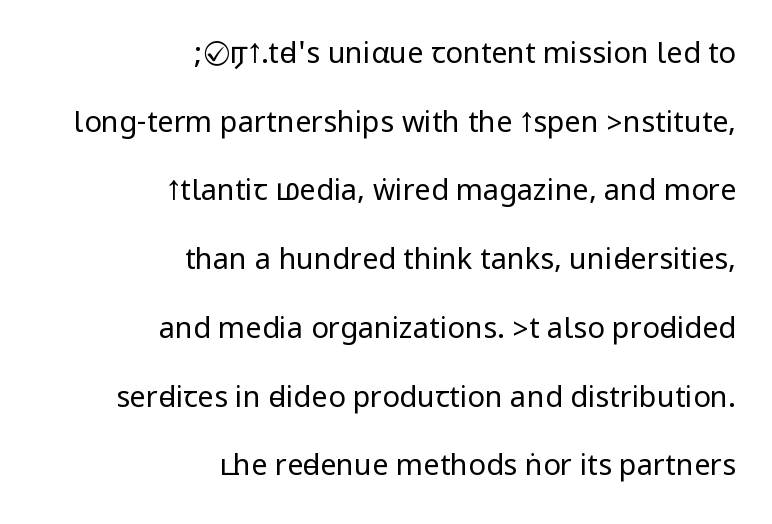
{"serif": "no", "italic": "no", "bold": "no", "weight": "regular", "width": "condensed", "stroke_contrast": "low", "underline": "no", "align": "right", "line_spacing": "loose", "line_spacing_ratio": 2.37, "letter_spacing": "normal", "letter_spacing_em": 0.0, "glyph_px": 29}
